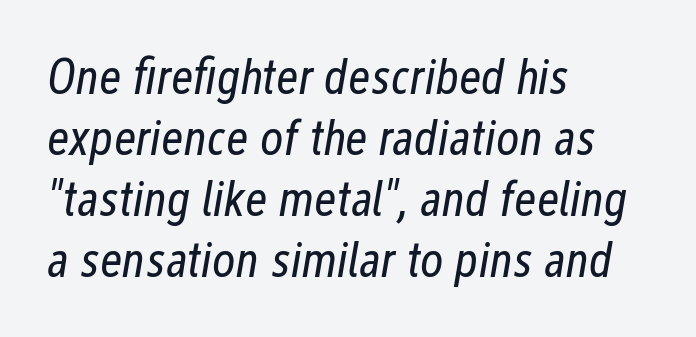
The compositor pushed each line to the left boundary. The string is rendered with underlining switched off. Character widths vary here, with narrow letters taking less room than wide ones. Every character sits at an angle, as italics do.
